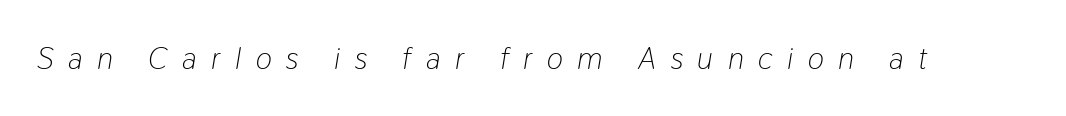
{"italic": "yes", "lean": "right", "slant_degrees": 9, "bold": "no", "weight": "light", "width": "condensed", "stroke_contrast": "low", "x_height": "medium", "monospaced": "no", "underline": "no", "letter_spacing": "wide", "letter_spacing_em": 0.47, "glyph_px": 31}
